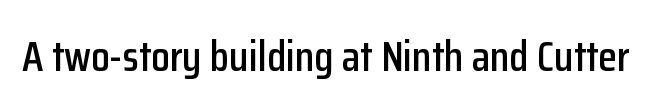
{"serif": "no", "italic": "no", "width": "condensed", "stroke_contrast": "low", "x_height": "medium", "monospaced": "no", "underline": "no", "letter_spacing": "normal", "letter_spacing_em": 0.0, "glyph_px": 43}
